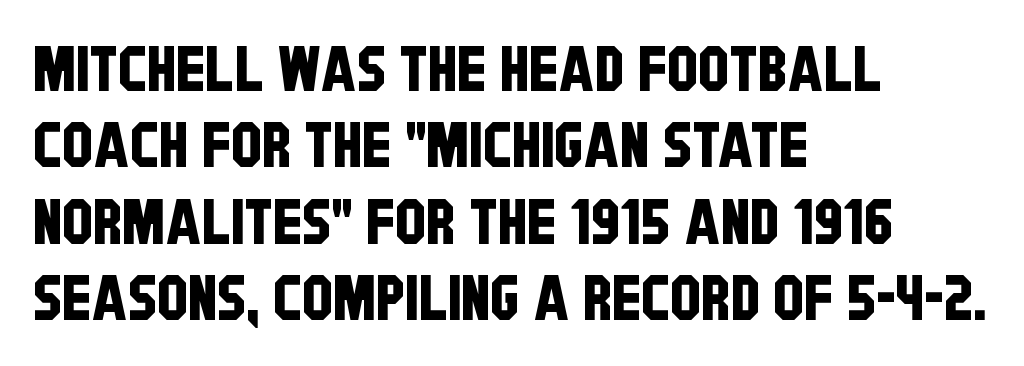
Descenders are the only things crossing below the line. Inter-character spacing is left at the font's built-in metrics. The rendering uses natural spacing where letterforms have individual widths. The characters display no serif detailing; their extremities are plain.
